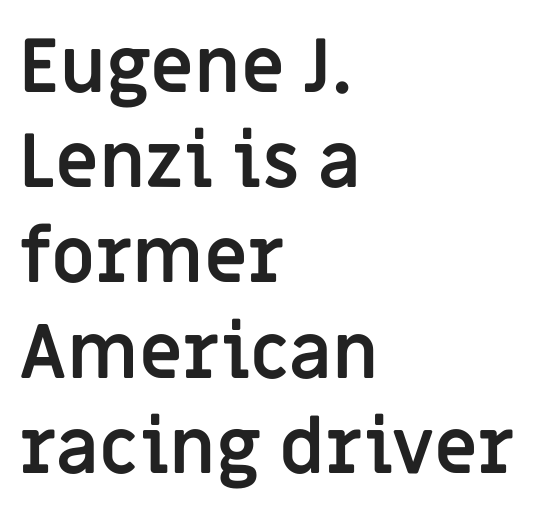
Q: Is the text bold? A: Yes.
Q: Is the text italic (slanted)? A: No, it is upright.
Q: Is the typeface a serif or a sans-serif typeface? A: Sans-serif.
Q: Is the text underlined? A: No.
Q: How is the paragraph aligned? A: Left-aligned.
Q: Is the spacing between letters normal or unusually wide? A: Normal.
Q: Is the spacing between lines tight, normal or loose? A: Normal.
Q: Width (condensed, normal, or wide)? A: Normal.
Q: Stroke contrast? A: Low.
Q: x-height? A: Large.
Q: Monospaced? A: No.
